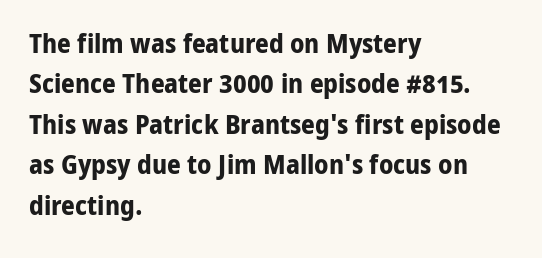
{"italic": "no", "bold": "yes", "underline": "no", "align": "left", "line_spacing": "normal", "line_spacing_ratio": 1.5, "letter_spacing": "normal", "letter_spacing_em": 0.0, "glyph_px": 27}
